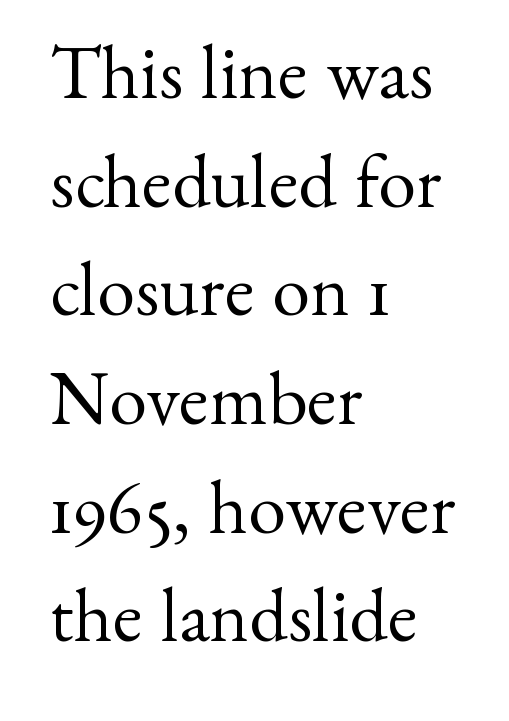
The image shows 76 px regular-weight serif type, upright; set left-aligned, normal line spacing (1.43x), normal letter spacing, not underlined; medium stroke contrast and a small x-height.
